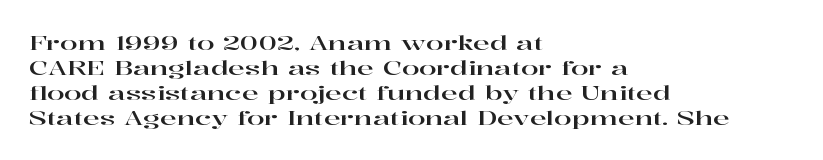
The image shows 20 px text type, upright; set left-aligned, normal line spacing (1.25x), normal letter spacing, not underlined.
